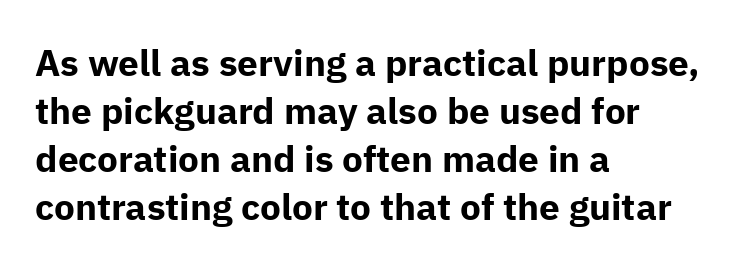
Q: Is the text bold? A: Yes.
Q: Is the text italic (slanted)? A: No, it is upright.
Q: Is the typeface a serif or a sans-serif typeface? A: Sans-serif.
Q: Is the text underlined? A: No.
Q: How is the paragraph aligned? A: Left-aligned.
Q: Is the spacing between letters normal or unusually wide? A: Normal.
Q: Is the spacing between lines tight, normal or loose? A: Normal.
Q: Width (condensed, normal, or wide)? A: Normal.
Q: Stroke contrast? A: Low.
Q: x-height? A: Medium.
Q: Monospaced? A: No.
